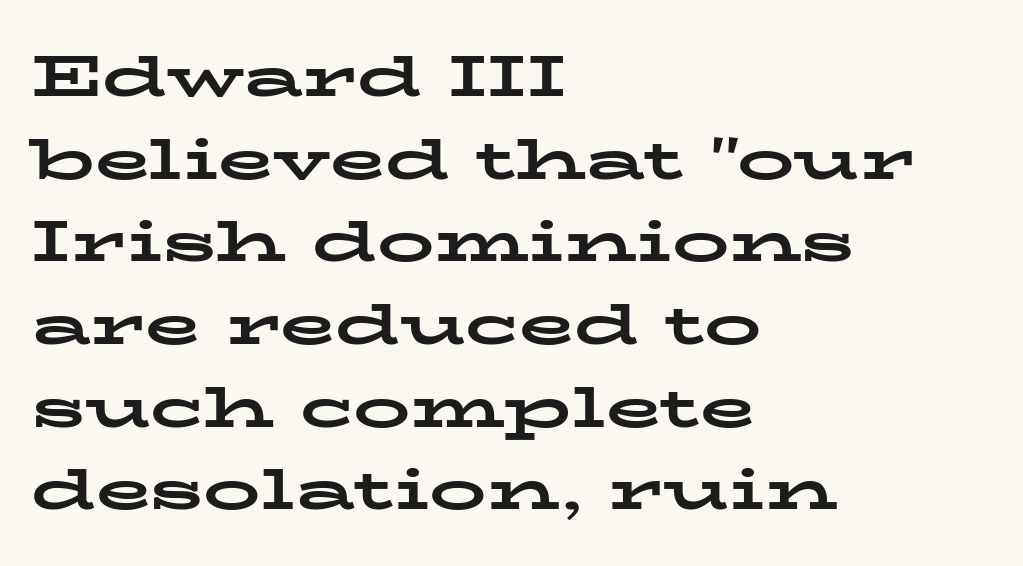
The image shows 57 px bold, wide serif type, upright; set left-aligned, normal line spacing (1.45x), normal letter spacing, not underlined; low stroke contrast and a medium x-height.
